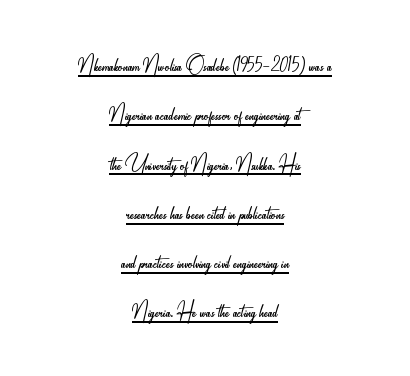
{"serif": "no", "bold": "no", "weight": "light", "width": "condensed", "stroke_contrast": "low", "x_height": "small", "monospaced": "no", "underline": "yes", "align": "center", "line_spacing_ratio": 1.76, "letter_spacing": "normal", "letter_spacing_em": 0.0, "glyph_px": 28}
